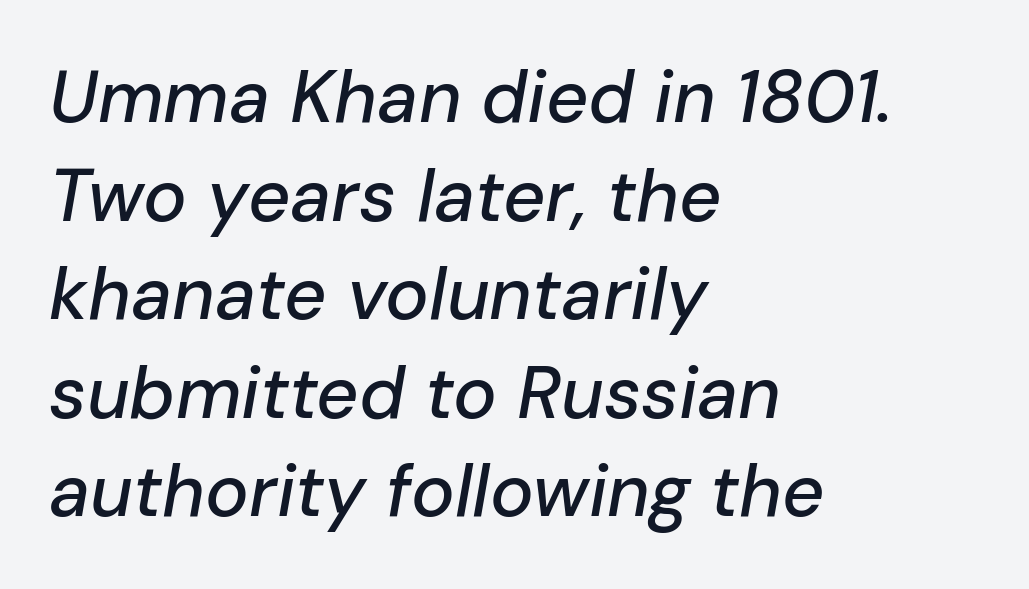
{"italic": "yes", "lean": "right", "slant_degrees": 10, "width": "normal", "stroke_contrast": "low", "x_height": "medium", "monospaced": "no", "underline": "no", "align": "left", "line_spacing": "normal", "line_spacing_ratio": 1.35, "letter_spacing": "normal", "letter_spacing_em": 0.0, "glyph_px": 73}
